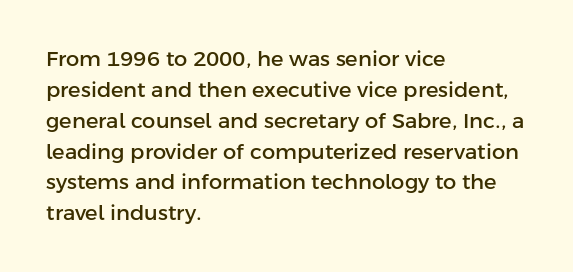
{"italic": "no", "underline": "no", "align": "left", "line_spacing": "normal", "line_spacing_ratio": 1.47, "letter_spacing": "normal", "letter_spacing_em": 0.0, "glyph_px": 21}
